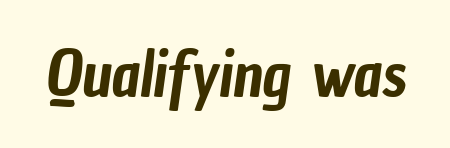
Stroke terminals: plain, sans-serif. Honestly, there is no underline to notice here at all. Between one letter and the next there's only the usual sliver of space. The passage shown is typed in a proportional face where columns would drift.
